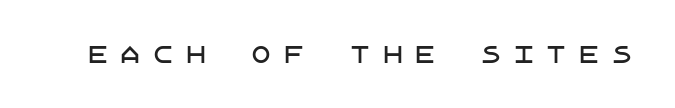
The glyphs are unaccompanied by any horizontal stroke below them. You can tell it's not italic because the verticals are truly vertical. The rendering inserts visible extra space after every character.
